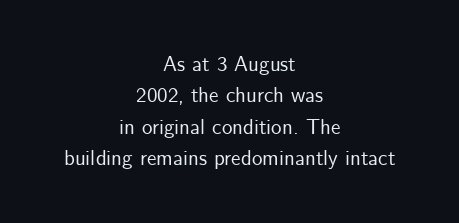
This sample is center-justified, so both line endings float freely. Leading matches the norm, producing a regular column. Characters follow at the spacing the type designer built in. Rendered with straight, roman letterforms. A clean baseline with only descenders dipping below it.
